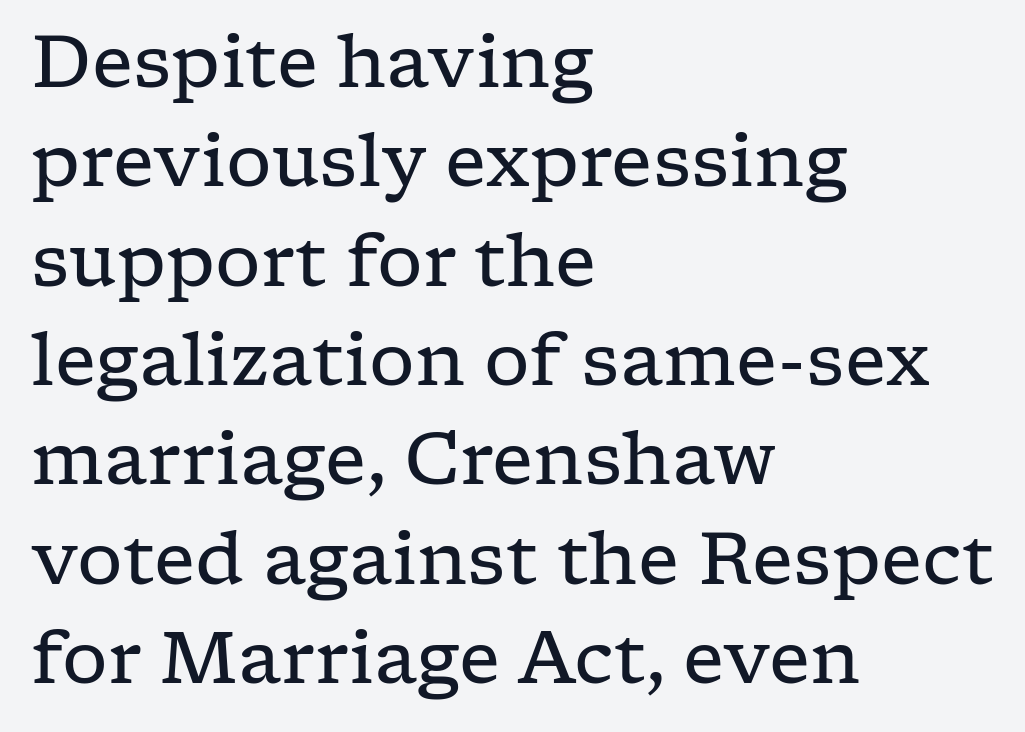
Each letter keeps its own natural width here, so spacing adapts to shape. Compared with typical body copy, the letter spacing here is the same. This sample is left-justified, so line endings fall wherever the words run out. No word sits above an underline. Nothing heavy about these letters — not bold at all. These lines are composed in type with serifs.
